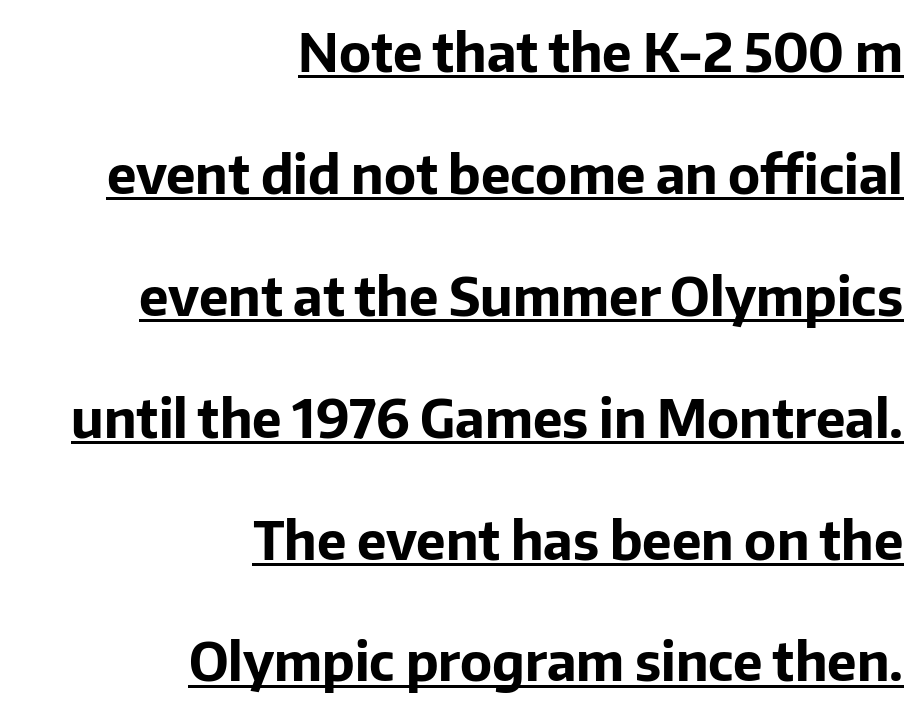
Q: Is the text bold? A: Yes.
Q: Is the text italic (slanted)? A: No, it is upright.
Q: Is the typeface a serif or a sans-serif typeface? A: Sans-serif.
Q: Is the text underlined? A: Yes.
Q: How is the paragraph aligned? A: Right-aligned.
Q: Is the spacing between letters normal or unusually wide? A: Normal.
Q: Is the spacing between lines tight, normal or loose? A: Loose.
Q: Width (condensed, normal, or wide)? A: Normal.
Q: Stroke contrast? A: Low.
Q: x-height? A: Medium.
Q: Monospaced? A: No.
